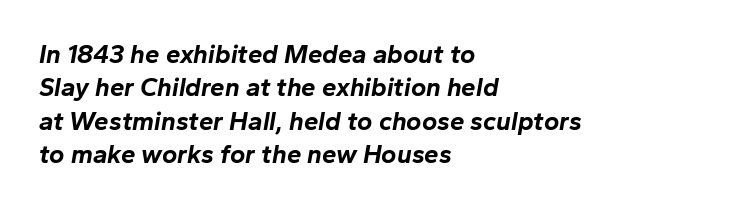
{"italic": "yes", "lean": "right", "slant_degrees": 10, "bold": "yes", "underline": "no", "align": "left", "line_spacing": "normal", "line_spacing_ratio": 1.28, "letter_spacing": "normal", "letter_spacing_em": 0.0, "glyph_px": 26}
